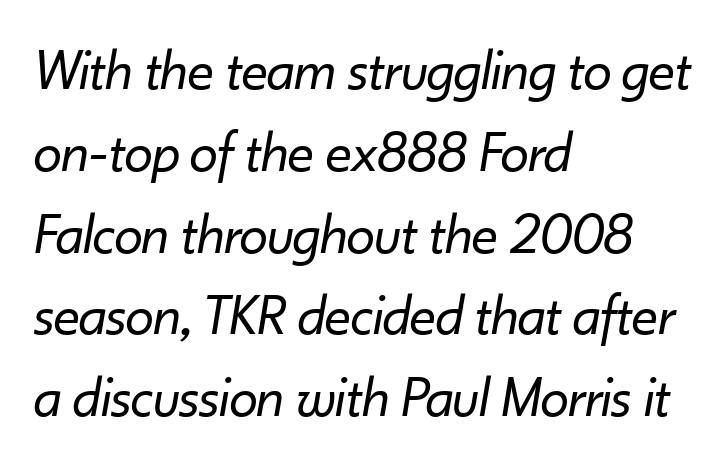
Q: Is the text bold? A: No.
Q: Is the text italic (slanted)? A: Yes, it leans right by about 10 degrees.
Q: Is the text underlined? A: No.
Q: How is the paragraph aligned? A: Left-aligned.
Q: Is the spacing between letters normal or unusually wide? A: Normal.
Q: Is the spacing between lines tight, normal or loose? A: Normal.
Q: Width (condensed, normal, or wide)? A: Normal.
Q: Stroke contrast? A: Low.
Q: x-height? A: Small.
Q: Monospaced? A: No.
